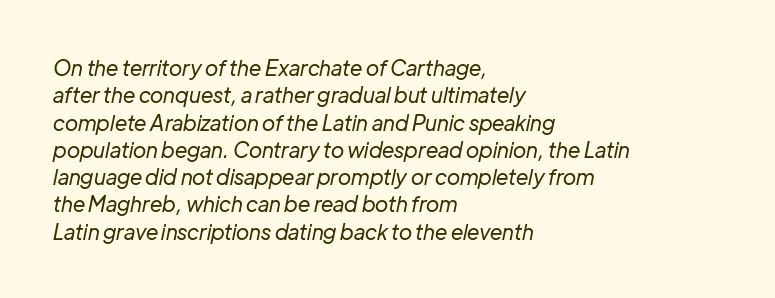
Q: Is the text bold? A: No.
Q: Is the text italic (slanted)? A: Yes, it leans right by about 12 degrees.
Q: Is the text underlined? A: No.
Q: How is the paragraph aligned? A: Left-aligned.
Q: Is the spacing between letters normal or unusually wide? A: Normal.
Q: Is the spacing between lines tight, normal or loose? A: Normal.
